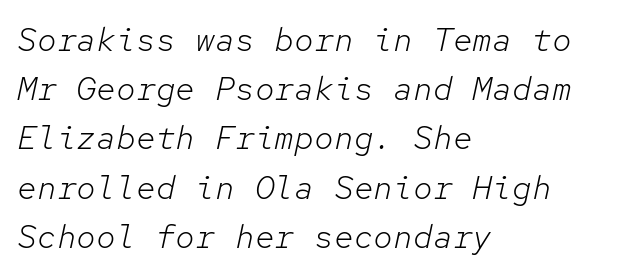
The image shows 33 px light type, italic (leaning right), monospaced; set left-aligned, normal line spacing (1.49x), normal letter spacing, not underlined; low stroke contrast and a medium x-height.
